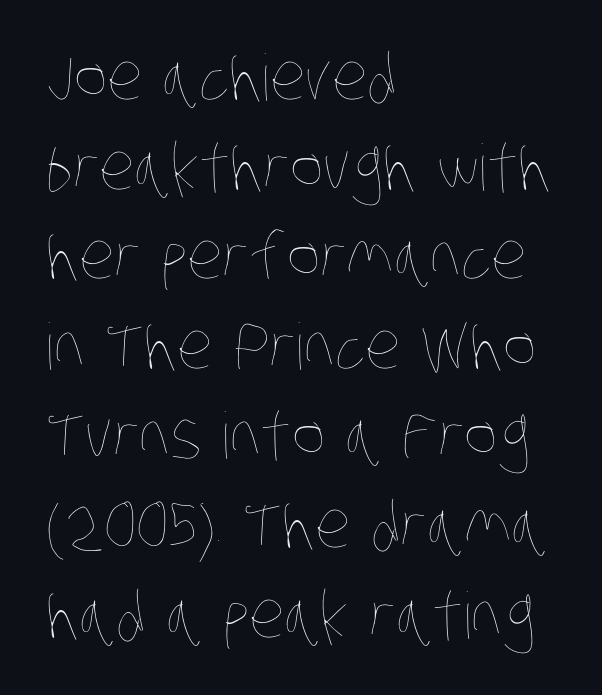
Rows of type keep a routine distance in the vertical direction. Where is the straight margin? On the left. Note the varied advance widths — an 'i' is clearly narrower than an 'm'. The tracking reads as untouched default to a designer's eye.
